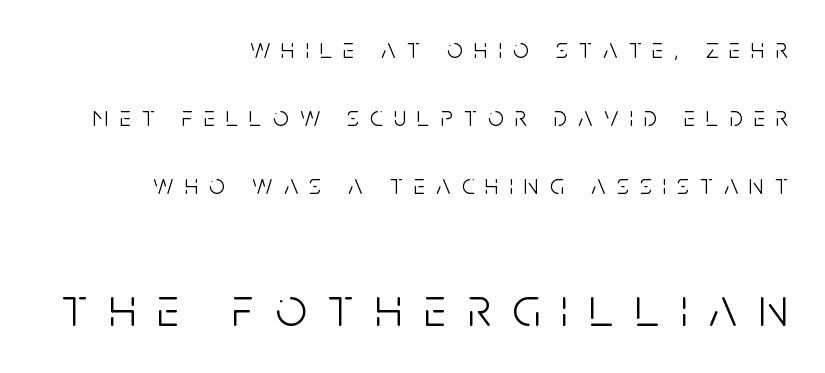
{"serif": "no", "italic": "no", "bold": "no", "weight": "light", "width": "condensed", "stroke_contrast": "low", "x_height": "large", "monospaced": "no", "underline": "no", "align": "right", "line_spacing": "loose", "line_spacing_ratio": 2.43, "letter_spacing": "wide", "letter_spacing_em": 0.39, "larger_block": "second", "size_ratio": 1.96, "glyph_px": 55}
